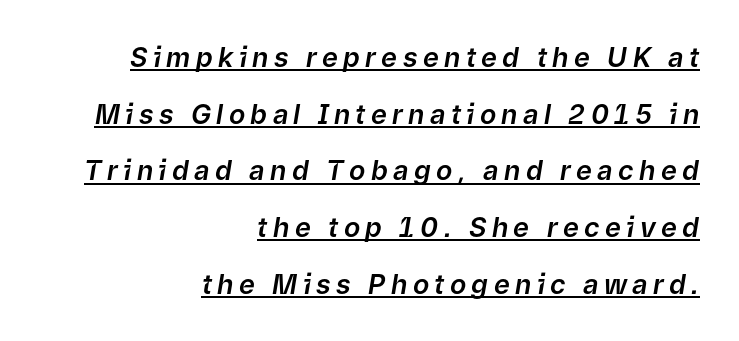
{"italic": "yes", "lean": "right", "slant_degrees": 9, "underline": "yes", "align": "right", "line_spacing": "loose", "line_spacing_ratio": 2.1, "letter_spacing": "wide", "letter_spacing_em": 0.2, "glyph_px": 27}
